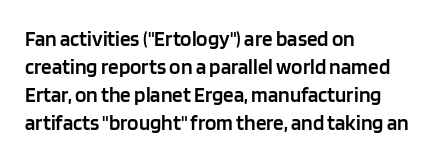
{"italic": "no", "bold": "semi", "underline": "no", "align": "left", "line_spacing": "normal", "line_spacing_ratio": 1.34, "letter_spacing": "normal", "letter_spacing_em": 0.0, "glyph_px": 21}
